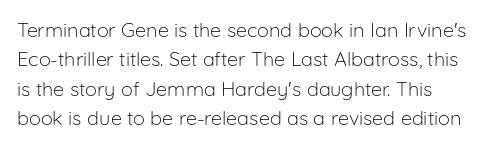
The rendering uses a moderate line-height, typical for paragraphs. There is no visible air inserted between adjacent glyphs. Weight class: somewhere from thin through regular. Italic? Not at all — the glyphs are vertical. Any mark beneath the type? The region is blank.
